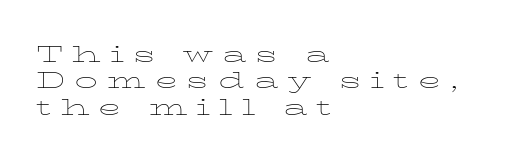
Q: Is the text bold? A: No.
Q: Is the text italic (slanted)? A: No, it is upright.
Q: Is the text underlined? A: No.
Q: How is the paragraph aligned? A: Left-aligned.
Q: Is the spacing between letters normal or unusually wide? A: Unusually wide.
Q: Is the spacing between lines tight, normal or loose? A: Tight.
